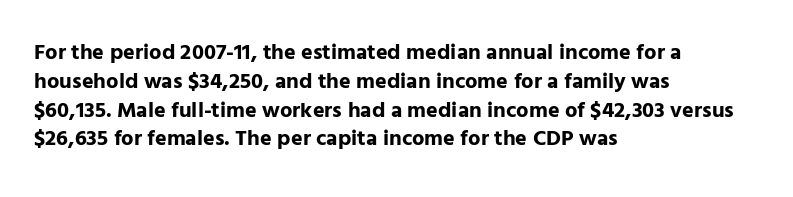
The rows are spaced the way most documents space them. Its strokes are broad and dark, the hallmark of bold type. Posture: upright roman. A bare baseline throughout the passage.
